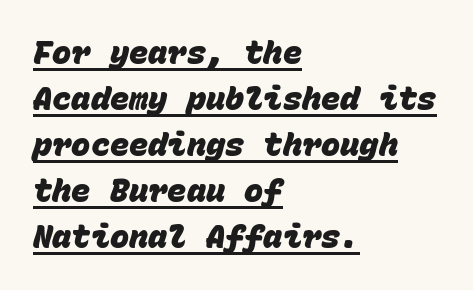
Has an underline been added? It has. Which margin do the lines hug? The left one — the right edge is uneven. You can tell from the bare stems that sans-serif type was used. Plenty of ink on the page — the face is bold. Vertically, the passage feels balanced, rows spaced as you'd expect. How are the letters spaced? Ordinarily, with no added tracking.
